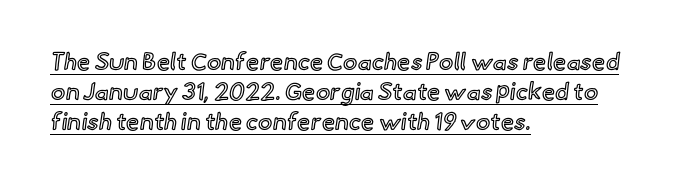
Q: Is the text italic (slanted)? A: Yes.
Q: Is the text underlined? A: Yes.
Q: How is the paragraph aligned? A: Left-aligned.
Q: Is the spacing between letters normal or unusually wide? A: Normal.
Q: Is the spacing between lines tight, normal or loose? A: Normal.
